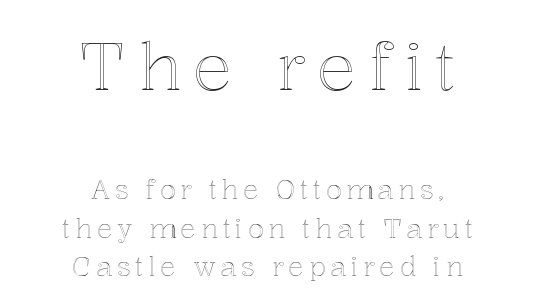
Q: Is the text italic (slanted)? A: No, it is upright.
Q: Is the text underlined? A: No.
Q: How is the paragraph aligned? A: Centered.
Q: Is the spacing between lines tight, normal or loose? A: Normal.
Q: Which block of text is set in a larger size, the first (top) or the second (bottom)? A: The first (top) one.
Q: Width (condensed, normal, or wide)? A: Normal.
Q: x-height? A: Medium.
Q: Monospaced? A: No.
